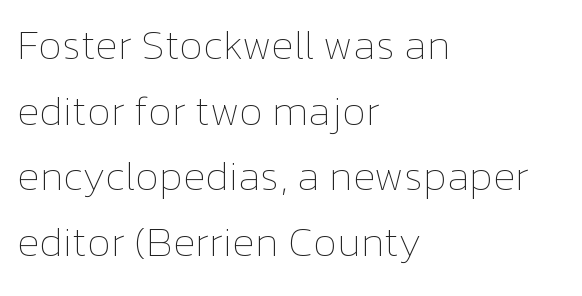
When letters stand straight like this, we call the style roman or upright. The face used here is rendered with its standard letterfit. This rendering uses left alignment, leaving the right contour irregular. Check under the words: just untouched page. The rendering uses a moderate line-height, typical for paragraphs. Is the stroke heavy? The answer is a plain regular-or-lighter.
